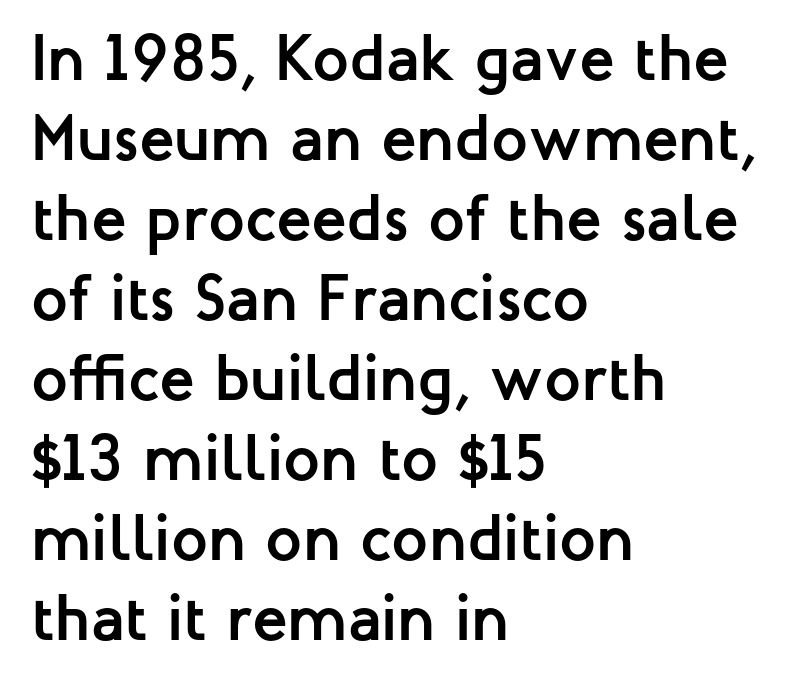
Q: Is the text bold? A: Yes.
Q: Is the text italic (slanted)? A: No, it is upright.
Q: Is the typeface a serif or a sans-serif typeface? A: Sans-serif.
Q: Is the text underlined? A: No.
Q: How is the paragraph aligned? A: Left-aligned.
Q: Is the spacing between letters normal or unusually wide? A: Normal.
Q: Width (condensed, normal, or wide)? A: Normal.
Q: Stroke contrast? A: Low.
Q: x-height? A: Medium.
Q: Monospaced? A: No.
